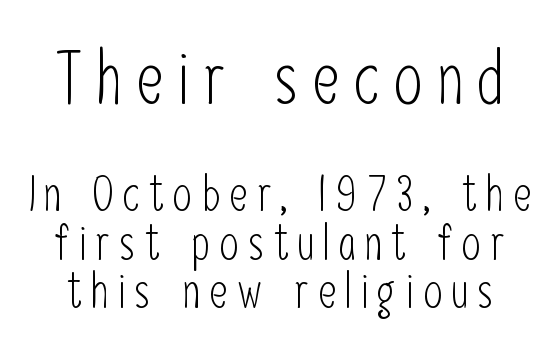
The image shows 74 px light, condensed sans-serif type, upright; set tight line spacing (0.99x), not underlined; the first (top) block is 1.51x larger; low stroke contrast and a medium x-height.
